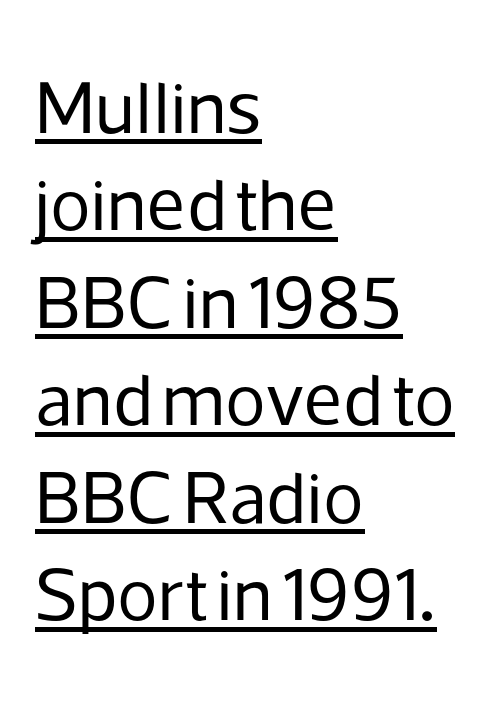
Q: Is the text bold? A: No.
Q: Is the text italic (slanted)? A: No, it is upright.
Q: Is the typeface a serif or a sans-serif typeface? A: Sans-serif.
Q: Is the text underlined? A: Yes.
Q: How is the paragraph aligned? A: Left-aligned.
Q: Is the spacing between letters normal or unusually wide? A: Normal.
Q: Is the spacing between lines tight, normal or loose? A: Normal.
Q: Width (condensed, normal, or wide)? A: Normal.
Q: Stroke contrast? A: Low.
Q: x-height? A: Medium.
Q: Monospaced? A: No.
